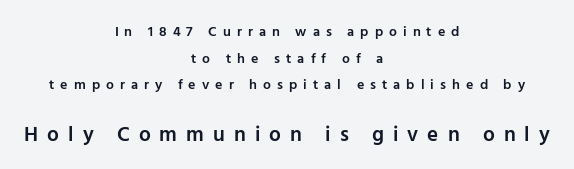
Q: Is the text bold? A: Semi-bold.
Q: Is the text italic (slanted)? A: No, it is upright.
Q: Is the text underlined? A: No.
Q: How is the paragraph aligned? A: Centered.
Q: Is the spacing between letters normal or unusually wide? A: Unusually wide.
Q: Is the spacing between lines tight, normal or loose? A: Loose.
Q: Which block of text is set in a larger size, the first (top) or the second (bottom)? A: The second (bottom) one.
